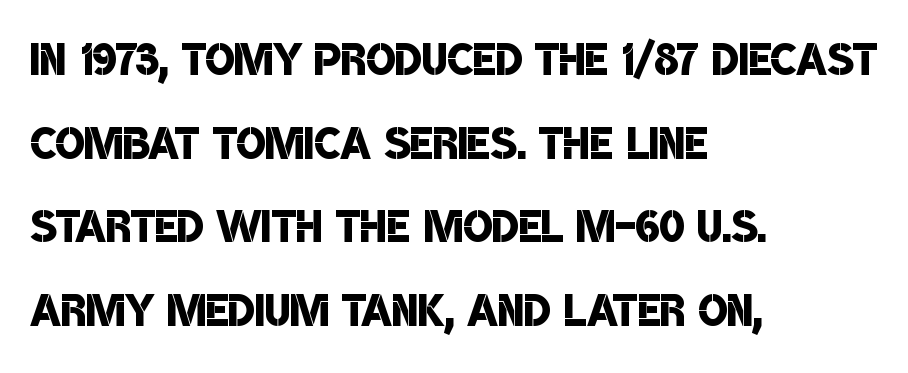
Q: Is the text bold? A: Semi-bold.
Q: Is the typeface a serif or a sans-serif typeface? A: Sans-serif.
Q: Is the text underlined? A: No.
Q: How is the paragraph aligned? A: Left-aligned.
Q: Is the spacing between letters normal or unusually wide? A: Normal.
Q: Is the spacing between lines tight, normal or loose? A: Normal.
Q: Width (condensed, normal, or wide)? A: Condensed.
Q: Stroke contrast? A: Low.
Q: x-height? A: Large.
Q: Monospaced? A: No.
